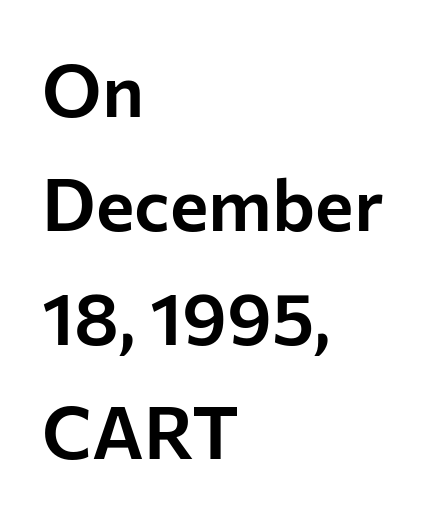
Notice how the stems are strictly vertical — no italics here. Notice how the passage keeps a crisp vertical edge on the left only. Tracking value appears to be zero — textbook default spacing. Each letter keeps its own natural width here, so spacing adapts to shape.
